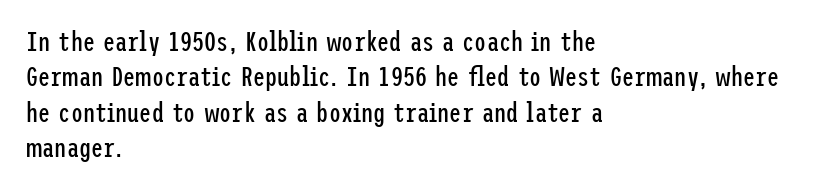
{"italic": "no", "bold": "no", "underline": "no", "align": "left", "line_spacing": "normal", "line_spacing_ratio": 1.31, "letter_spacing": "normal", "letter_spacing_em": 0.0, "glyph_px": 27}
